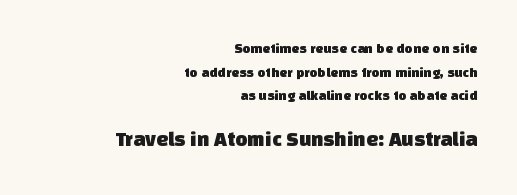
A student would notice the bottom passage is typeset larger than what precedes it. Students, note that the glyphs here touch the page at normal intervals. Each line ends at the same right margin while the left side varies. The glyphs are unaccompanied by any horizontal stroke below them. Line spacing here is normal.
